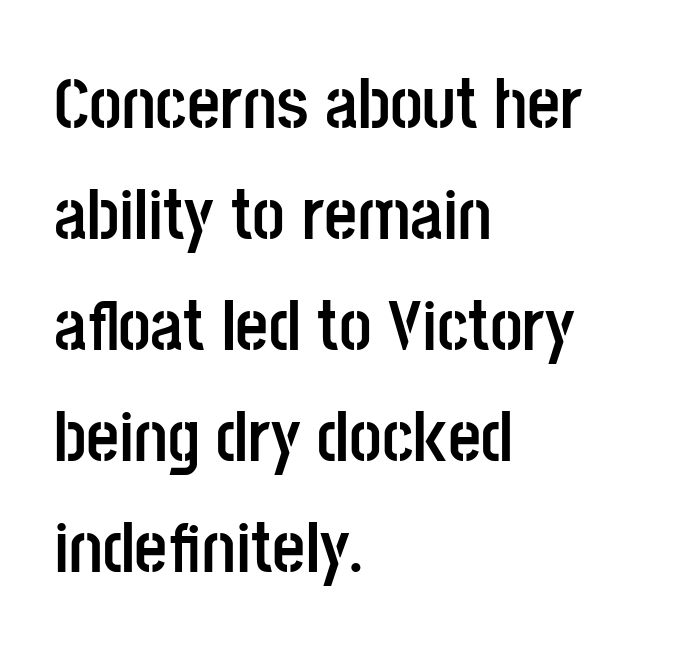
Short and long lines alike share a common starting point at left. The face used here has the dense, thick strokes of a bold. The font family rendered here belongs to the sans-serif group. Quick note: underline off. The line texture is even and compact thanks to regular tracking. Is this a fixed-width face? No — the glyphs have proportional, varying widths.
